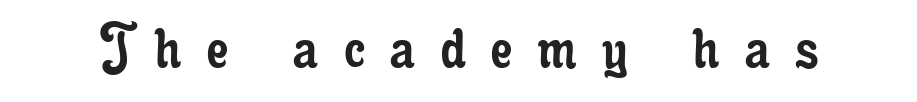
{"serif": "yes", "italic": "no", "bold": "no", "weight": "regular", "width": "condensed", "stroke_contrast": "low", "x_height": "small", "monospaced": "no", "underline": "no", "letter_spacing": "wide", "letter_spacing_em": 0.37, "glyph_px": 69}
